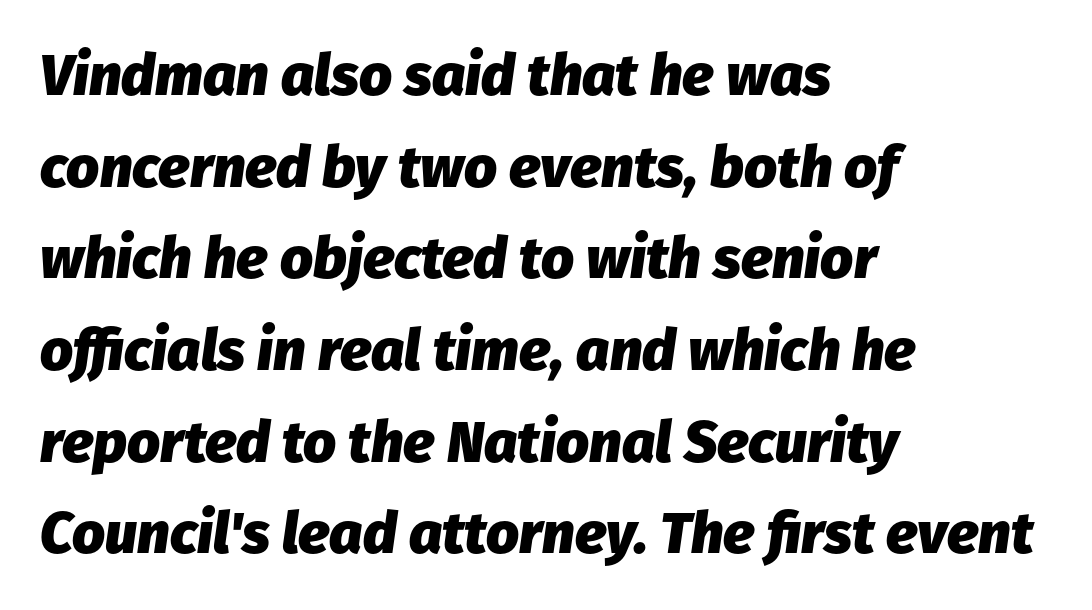
The image shows 58 px heavy type, italic (leaning right); set left-aligned, normal line spacing (1.58x), normal letter spacing, not underlined; low stroke contrast and a medium x-height.
